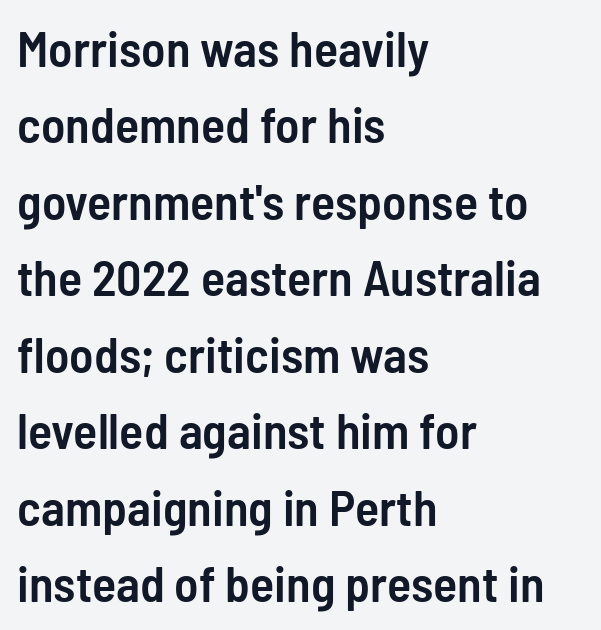
{"serif": "no", "italic": "no", "bold": "semi", "weight": "semibold", "width": "condensed", "stroke_contrast": "low", "x_height": "medium", "monospaced": "no", "underline": "no", "align": "left", "line_spacing": "normal", "line_spacing_ratio": 1.53, "letter_spacing": "normal", "letter_spacing_em": 0.0, "glyph_px": 50}
